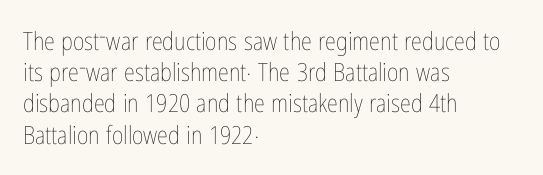
Spacing between characters is what you'd get straight out of the box. Ordinary non-slanted type is in use. The compositor pushed each line to the left boundary. Rows of type keep a routine distance in the vertical direction.
